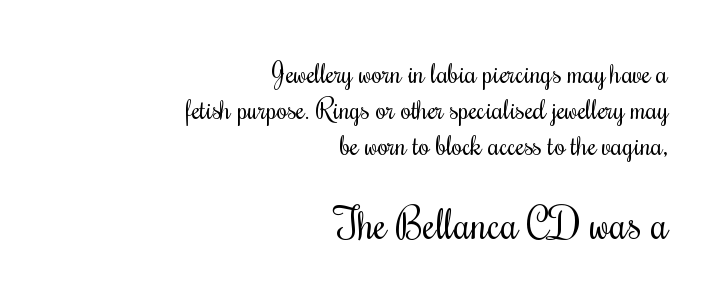
Q: Is the text bold? A: No.
Q: Is the text italic (slanted)? A: Yes.
Q: Is the typeface a serif or a sans-serif typeface? A: Serif.
Q: Is the text underlined? A: No.
Q: How is the paragraph aligned? A: Right-aligned.
Q: Is the spacing between letters normal or unusually wide? A: Normal.
Q: Is the spacing between lines tight, normal or loose? A: Normal.
Q: Which block of text is set in a larger size, the first (top) or the second (bottom)? A: The second (bottom) one.
Q: Width (condensed, normal, or wide)? A: Condensed.
Q: Stroke contrast? A: Medium.
Q: x-height? A: Small.
Q: Monospaced? A: No.
